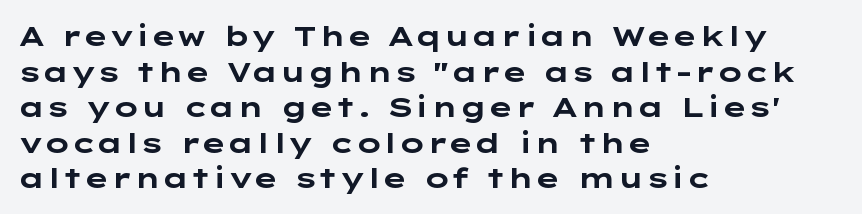
Q: Is the text bold? A: Yes.
Q: Is the text italic (slanted)? A: No, it is upright.
Q: Is the typeface a serif or a sans-serif typeface? A: Sans-serif.
Q: Is the text underlined? A: No.
Q: How is the paragraph aligned? A: Left-aligned.
Q: Is the spacing between letters normal or unusually wide? A: Normal.
Q: Is the spacing between lines tight, normal or loose? A: Normal.
Q: Width (condensed, normal, or wide)? A: Wide.
Q: Stroke contrast? A: Low.
Q: x-height? A: Medium.
